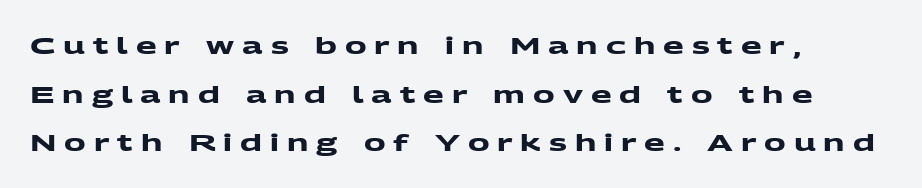
The image shows 24 px bold type; set left-aligned, loose line spacing (2.03x), unusually wide letter spacing (+0.33 em), not underlined.
